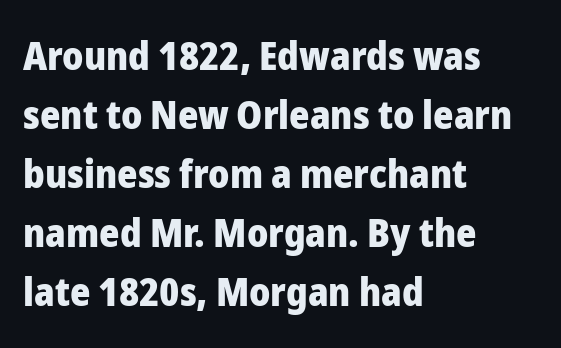
How would I describe the line gaps? Plain and ordinary. Here the designer chose a conventional face with non-uniform glyph widths. Alignment: flush left. Strokes here are thick enough to call this a true bold.
